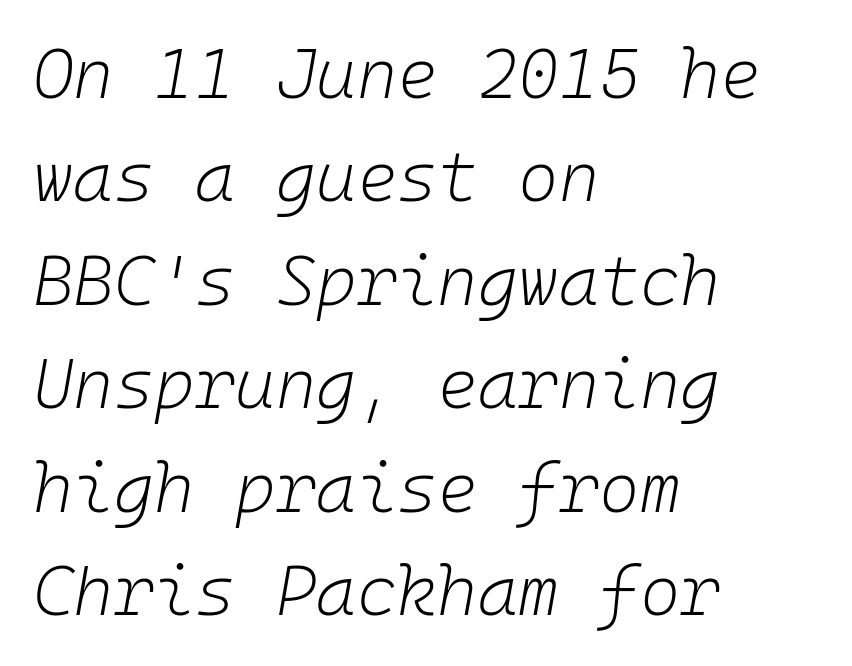
{"italic": "yes", "lean": "right", "slant_degrees": 10, "bold": "no", "weight": "light", "width": "normal", "stroke_contrast": "low", "x_height": "medium", "monospaced": "yes", "underline": "no", "align": "left", "line_spacing": "normal", "line_spacing_ratio": 1.5, "letter_spacing": "normal", "letter_spacing_em": 0.0, "glyph_px": 69}
